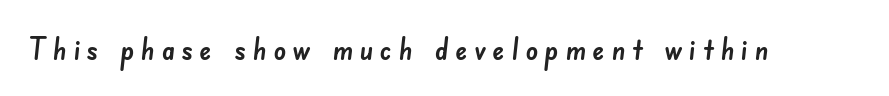
Q: Is the typeface a serif or a sans-serif typeface? A: Sans-serif.
Q: Is the text underlined? A: No.
Q: Is the spacing between letters normal or unusually wide? A: Unusually wide.
Q: Width (condensed, normal, or wide)? A: Normal.
Q: Stroke contrast? A: Low.
Q: x-height? A: Small.
Q: Monospaced? A: No.
